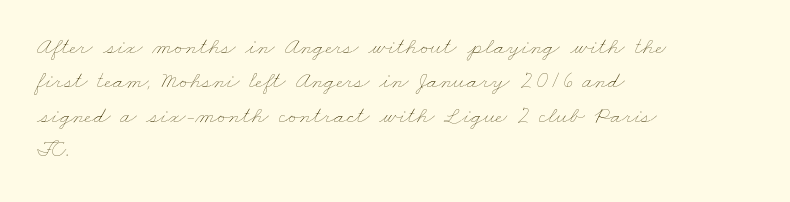
The image shows 24 px text type; set left-aligned, normal line spacing (1.43x), normal letter spacing, not underlined.
